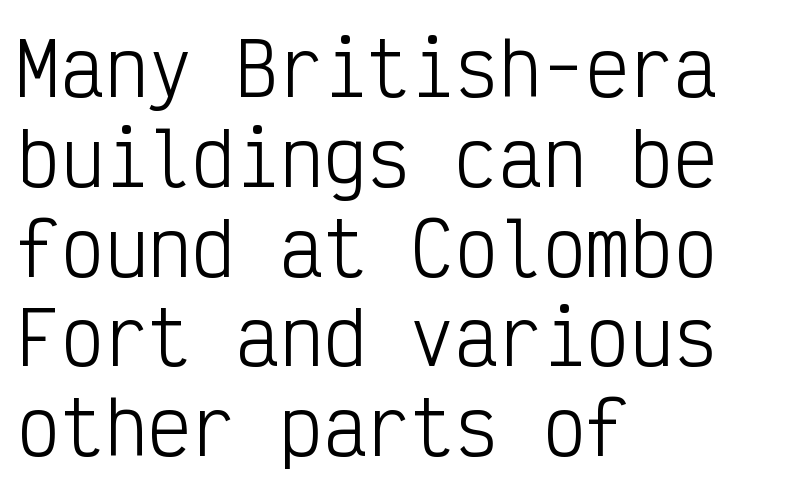
The designer went with a sans here, leaving each stem footless. Look at the tracking — it's just the regular setting, nothing added. Caption: face not bold, strokes unweighted. Plain, unruled lines of type. This sample has the even, mechanical cadence of fixed-width lettering.
